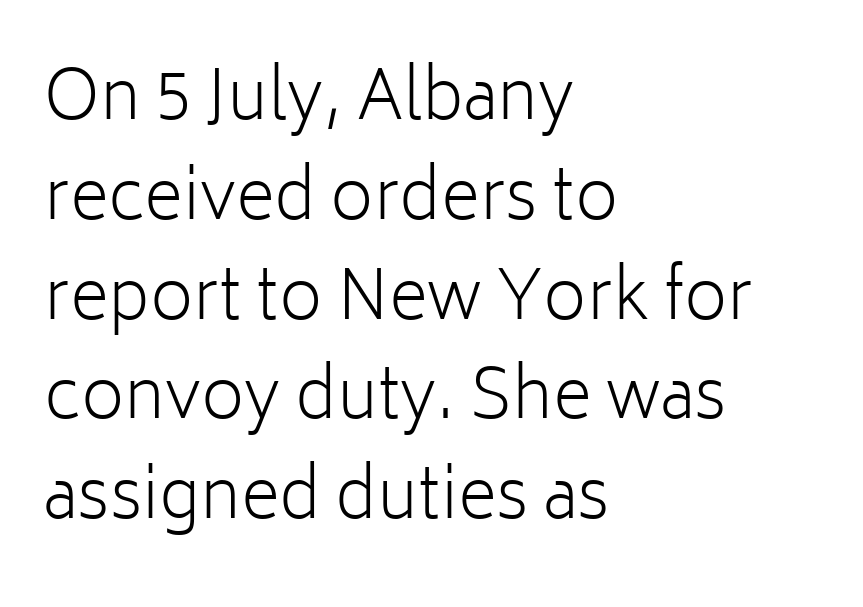
Q: Is the text bold? A: No.
Q: Is the text italic (slanted)? A: No, it is upright.
Q: Is the typeface a serif or a sans-serif typeface? A: Sans-serif.
Q: Is the text underlined? A: No.
Q: How is the paragraph aligned? A: Left-aligned.
Q: Is the spacing between letters normal or unusually wide? A: Normal.
Q: Is the spacing between lines tight, normal or loose? A: Normal.
Q: Width (condensed, normal, or wide)? A: Normal.
Q: Stroke contrast? A: Low.
Q: x-height? A: Medium.
Q: Monospaced? A: No.
